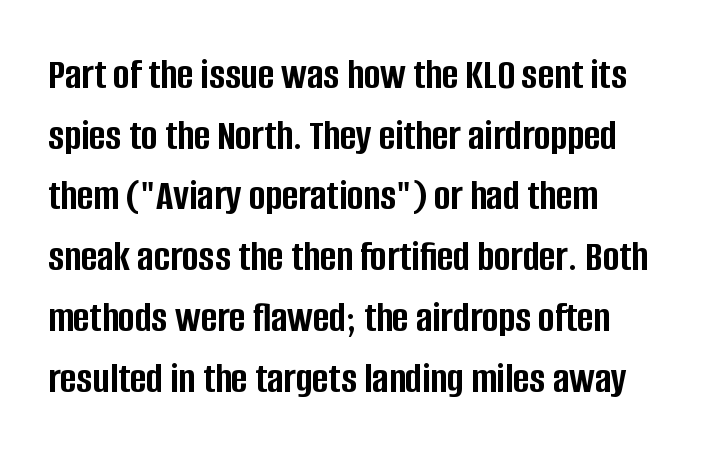
The image shows 44 px semibold, condensed sans-serif type, upright; set normal line spacing (1.38x), normal letter spacing, not underlined; low stroke contrast and a large x-height.
